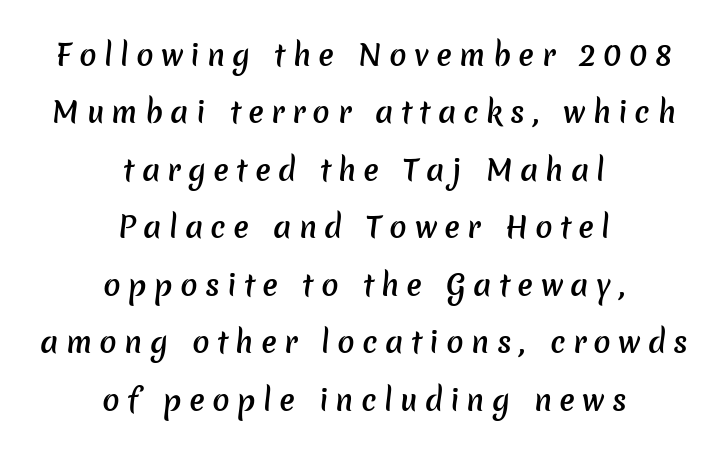
The rendering uses a large line-height, opening up the rows. The strokes are fattened partway — semibold, not bold. One-word summary of the alignment: center. The type family on display is of the sans-serif kind. Nobody drew a line under any word here.
